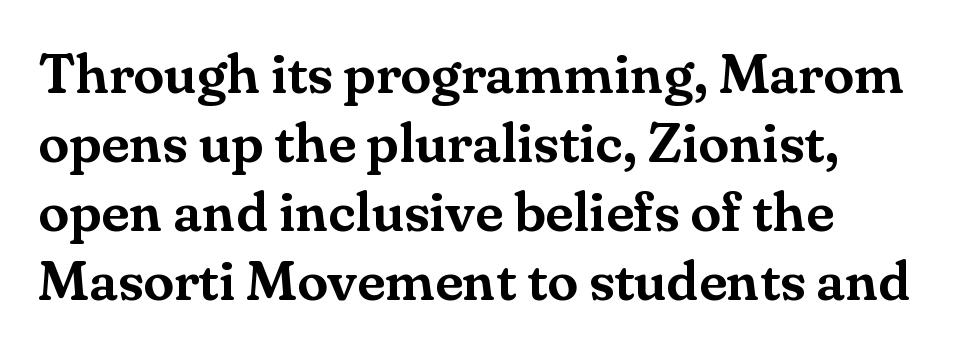
The font family rendered here belongs to the serif group. The words here are not underlined. Is this a fixed-width face? No — the glyphs have proportional, varying widths. In CSS terms this would be text-align: left. Characters remain perfectly vertical along every line.
